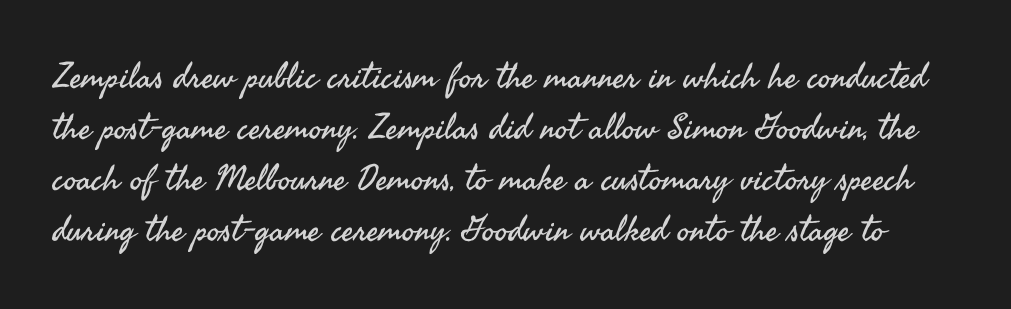
The image shows 35 px regular-weight sans-serif type; set normal line spacing (1.46x), normal letter spacing, not underlined; medium stroke contrast and a small x-height.
